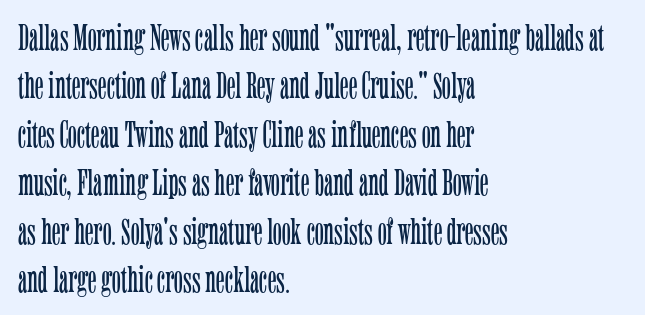
Q: Is the text bold? A: No.
Q: Is the text italic (slanted)? A: No, it is upright.
Q: Is the typeface a serif or a sans-serif typeface? A: Serif.
Q: Is the text underlined? A: No.
Q: How is the paragraph aligned? A: Left-aligned.
Q: Is the spacing between letters normal or unusually wide? A: Normal.
Q: Is the spacing between lines tight, normal or loose? A: Normal.
Q: Width (condensed, normal, or wide)? A: Condensed.
Q: Stroke contrast? A: Low.
Q: x-height? A: Medium.
Q: Monospaced? A: No.
